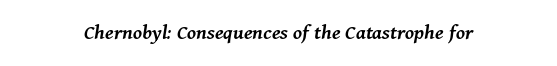
The image shows 22 px text type, italic (leaning right); set normal letter spacing, not underlined.
